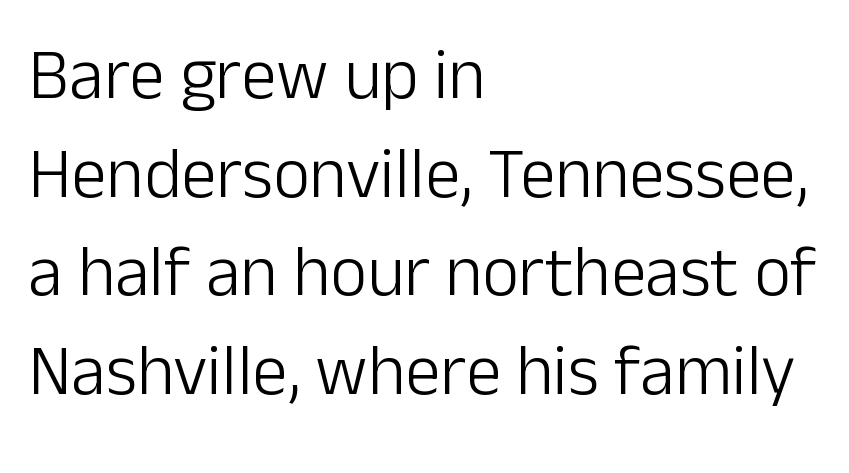
No italicization has been applied; the sample stays upright. Interline gaps are of average width in this sample. These lines are composed in type without serifs. The area under the type is left untouched. Is the letter spacing exaggerated? No — it looks like the ordinary default. Horizontally, the lines are justified to the leading edge only.
